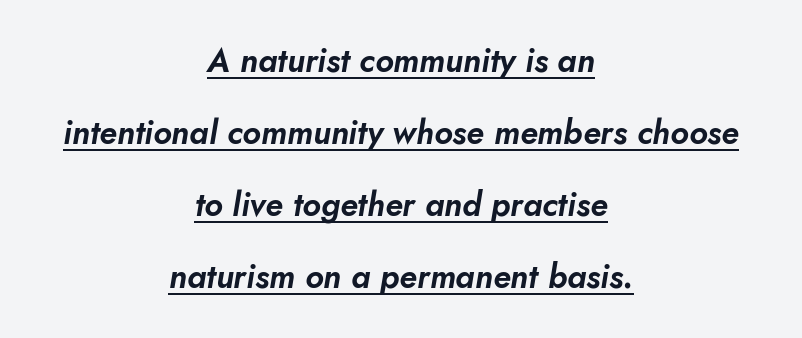
Q: Is the text italic (slanted)? A: Yes, it leans right by about 10 degrees.
Q: Is the text underlined? A: Yes.
Q: How is the paragraph aligned? A: Centered.
Q: Is the spacing between letters normal or unusually wide? A: Normal.
Q: Is the spacing between lines tight, normal or loose? A: Loose.
Q: Width (condensed, normal, or wide)? A: Normal.
Q: Stroke contrast? A: Low.
Q: x-height? A: Small.
Q: Monospaced? A: No.
